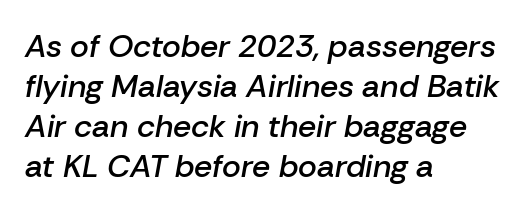
The image shows 32 px semibold type, italic (leaning right); set left-aligned, normal line spacing (1.25x), normal letter spacing, not underlined; low stroke contrast and a medium x-height.
